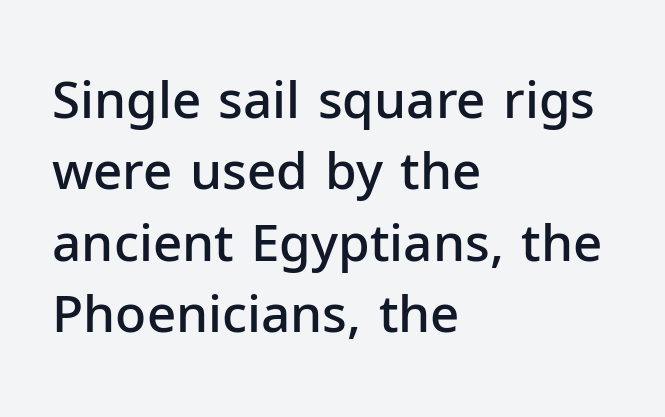
{"serif": "no", "italic": "no", "bold": "semi", "weight": "semibold", "width": "normal", "stroke_contrast": "low", "x_height": "medium", "monospaced": "no", "underline": "no", "align": "left", "line_spacing": "normal", "line_spacing_ratio": 1.4, "letter_spacing": "normal", "letter_spacing_em": 0.0, "glyph_px": 51}
